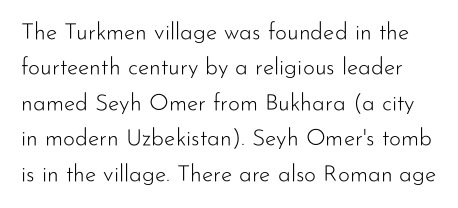
Q: Is the text bold? A: No.
Q: Is the text italic (slanted)? A: No, it is upright.
Q: Is the text underlined? A: No.
Q: Is the spacing between letters normal or unusually wide? A: Normal.
Q: Is the spacing between lines tight, normal or loose? A: Normal.
